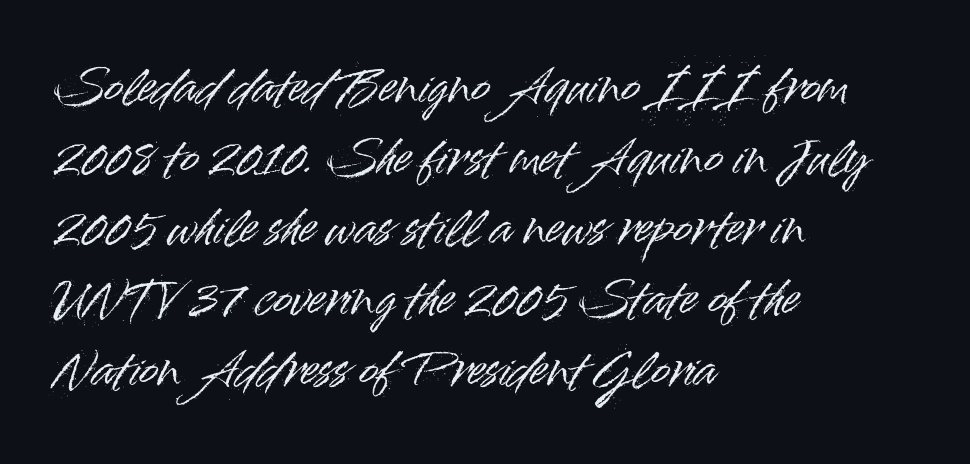
{"serif": "no", "width": "normal", "stroke_contrast": "high", "x_height": "small", "monospaced": "no", "underline": "no", "align": "left", "line_spacing": "normal", "line_spacing_ratio": 1.57, "letter_spacing": "normal", "letter_spacing_em": 0.0, "glyph_px": 45}
